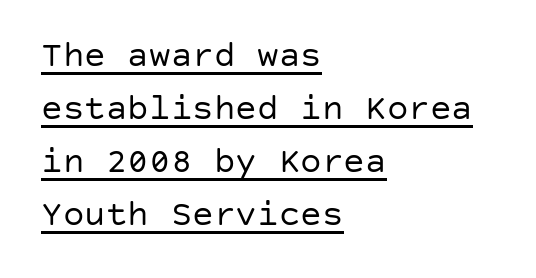
{"serif": "no", "italic": "no", "bold": "no", "weight": "regular", "width": "normal", "stroke_contrast": "low", "x_height": "large", "underline": "yes", "align": "left", "line_spacing": "normal", "line_spacing_ratio": 1.47, "letter_spacing": "normal", "letter_spacing_em": 0.0, "glyph_px": 36}
